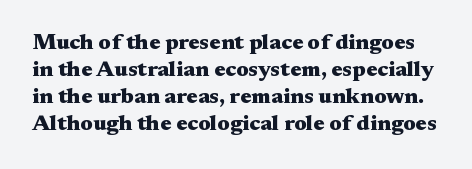
{"italic": "no", "bold": "yes", "underline": "no", "line_spacing_ratio": 1.23, "letter_spacing": "normal", "letter_spacing_em": 0.0, "glyph_px": 22}
